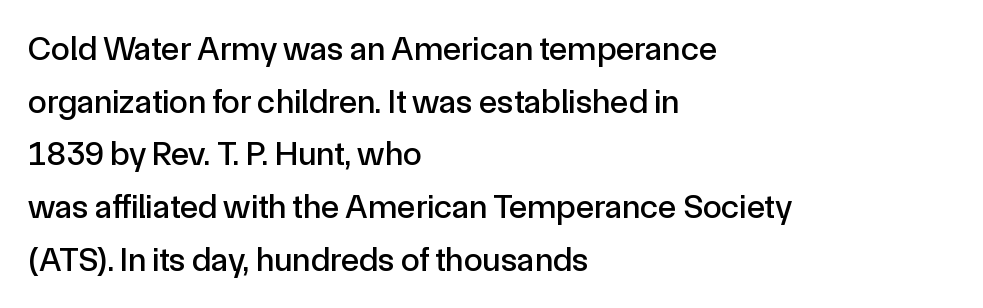
The face used here is a sans, in the tradition of grotesques and geometrics. The lettering holds an erect, upright posture throughout. Think of a printed novel: that variable character pitch is what you see here. Rule under the text: the space is simply empty. The face used here is rendered with its standard letterfit. Regular leading.
